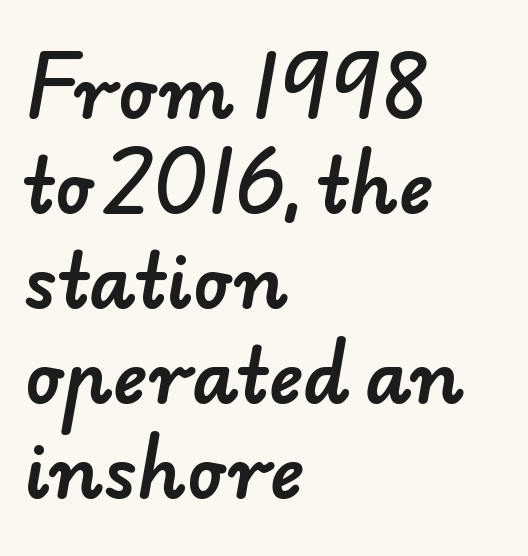
The image shows 73 px sans-serif type; set left-aligned, normal line spacing (1.3x), normal letter spacing, not underlined; low stroke contrast and a small x-height.
